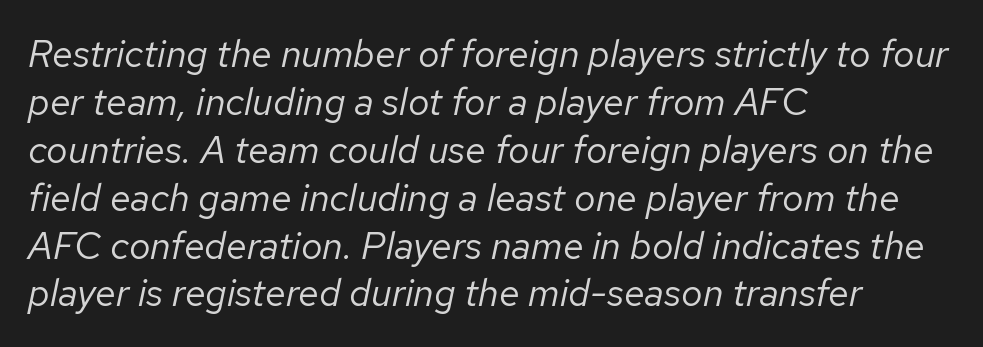
Bare-footed words on every line. Stroke mass is kept to a normal reading level or below. If you measured baseline to baseline, you'd find a middling distance. Italic? Definitely — the glyphs are oblique. Where is the straight margin? On the left. How are the letters spaced? Ordinarily, with no added tracking.
